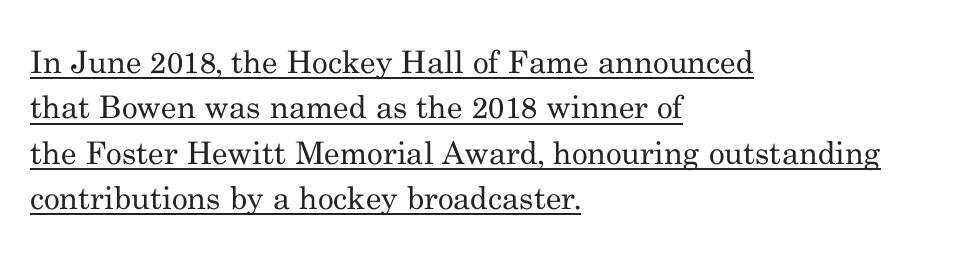
Q: Is the text bold? A: No.
Q: Is the text italic (slanted)? A: No, it is upright.
Q: Is the typeface a serif or a sans-serif typeface? A: Serif.
Q: Is the text underlined? A: Yes.
Q: How is the paragraph aligned? A: Left-aligned.
Q: Is the spacing between letters normal or unusually wide? A: Normal.
Q: Is the spacing between lines tight, normal or loose? A: Normal.
Q: Width (condensed, normal, or wide)? A: Normal.
Q: Stroke contrast? A: Medium.
Q: x-height? A: Small.
Q: Monospaced? A: No.
